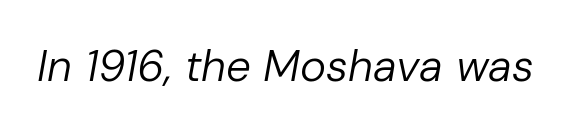
Q: Is the text bold? A: No.
Q: Is the text italic (slanted)? A: Yes, it leans right by about 10 degrees.
Q: Is the text underlined? A: No.
Q: Is the spacing between letters normal or unusually wide? A: Normal.
Q: Width (condensed, normal, or wide)? A: Normal.
Q: Stroke contrast? A: Low.
Q: x-height? A: Medium.
Q: Monospaced? A: No.
